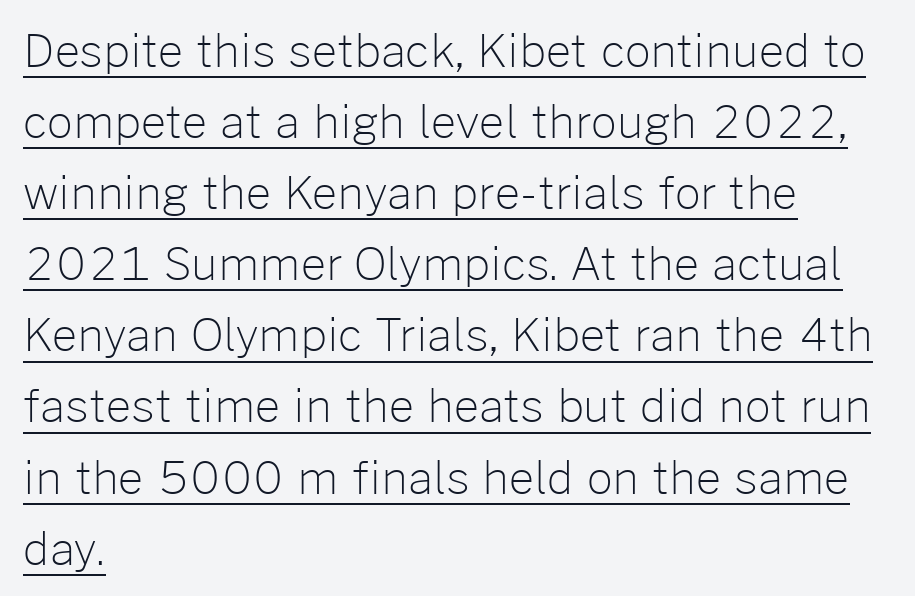
The leading is moderate, giving the passage an even texture. Quick note: underline on. These glyphs show unthickened strokes, regular width or finer. These lines are composed in type without serifs.
